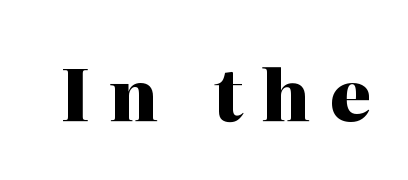
Q: Is the text bold? A: Yes.
Q: Is the text italic (slanted)? A: No, it is upright.
Q: Is the typeface a serif or a sans-serif typeface? A: Serif.
Q: Is the text underlined? A: No.
Q: Is the spacing between letters normal or unusually wide? A: Unusually wide.
Q: Width (condensed, normal, or wide)? A: Normal.
Q: Stroke contrast? A: High.
Q: x-height? A: Medium.
Q: Monospaced? A: No.
